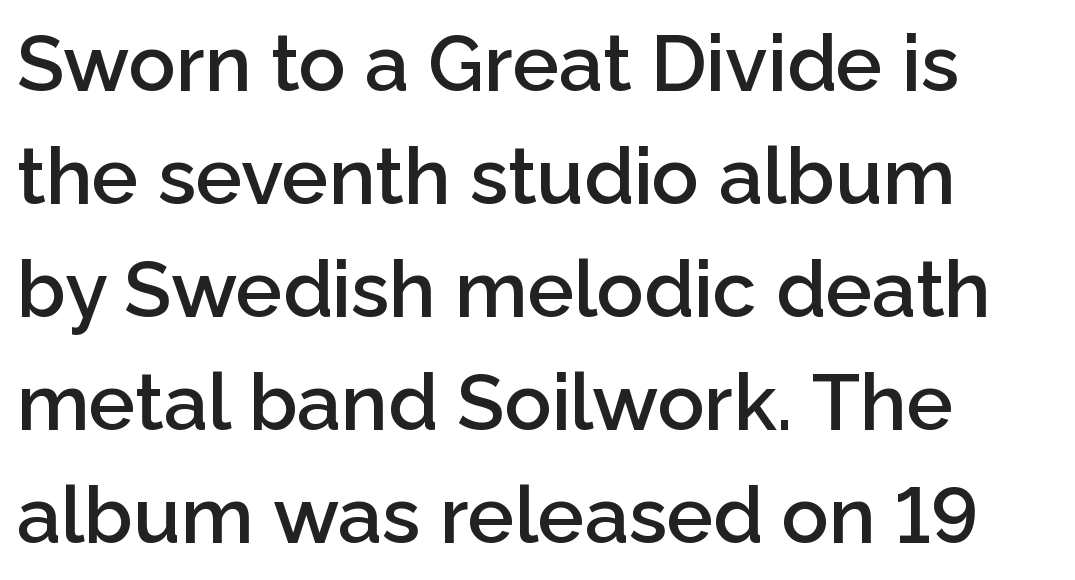
Q: Is the text bold? A: Semi-bold.
Q: Is the text italic (slanted)? A: No, it is upright.
Q: Is the typeface a serif or a sans-serif typeface? A: Sans-serif.
Q: Is the text underlined? A: No.
Q: How is the paragraph aligned? A: Left-aligned.
Q: Is the spacing between letters normal or unusually wide? A: Normal.
Q: Is the spacing between lines tight, normal or loose? A: Normal.
Q: Width (condensed, normal, or wide)? A: Normal.
Q: Stroke contrast? A: Low.
Q: x-height? A: Medium.
Q: Monospaced? A: No.
